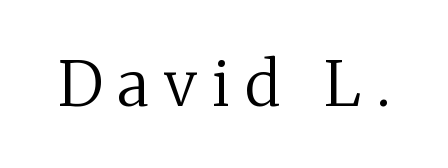
The image shows 62 px regular-weight serif type, upright; set unusually wide letter spacing (+0.25 em), not underlined; medium stroke contrast and a medium x-height.
